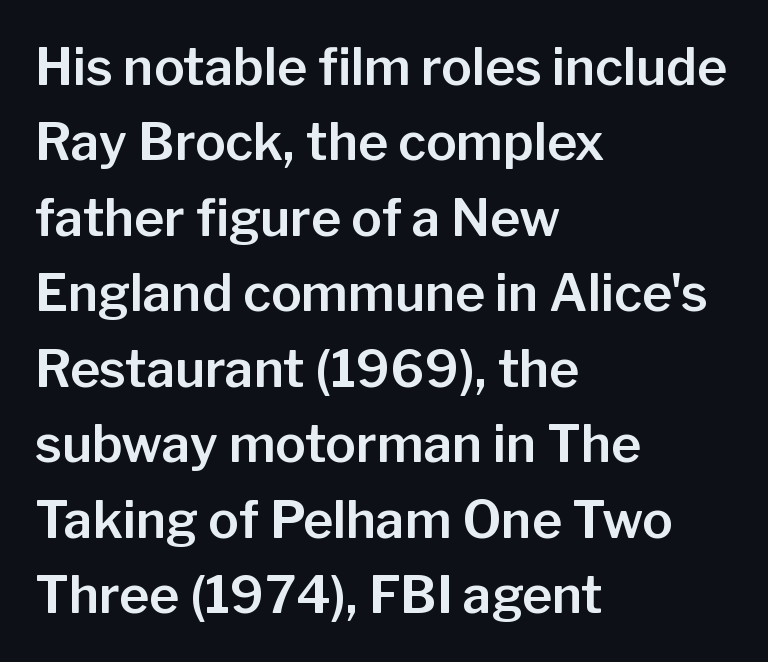
Q: Is the text italic (slanted)? A: No, it is upright.
Q: Is the typeface a serif or a sans-serif typeface? A: Sans-serif.
Q: Is the text underlined? A: No.
Q: How is the paragraph aligned? A: Left-aligned.
Q: Is the spacing between letters normal or unusually wide? A: Normal.
Q: Is the spacing between lines tight, normal or loose? A: Normal.
Q: Width (condensed, normal, or wide)? A: Normal.
Q: Stroke contrast? A: Low.
Q: x-height? A: Medium.
Q: Monospaced? A: No.
